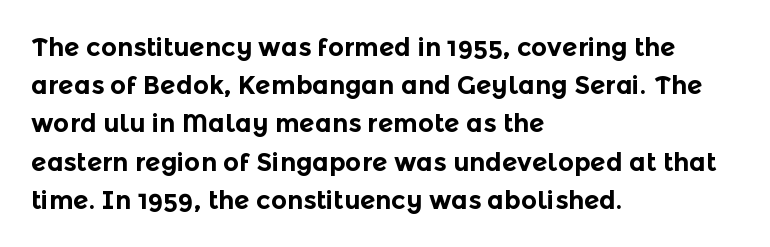
{"italic": "no", "bold": "yes", "underline": "no", "align": "left", "line_spacing": "normal", "line_spacing_ratio": 1.53, "letter_spacing": "normal", "letter_spacing_em": 0.0, "glyph_px": 25}
